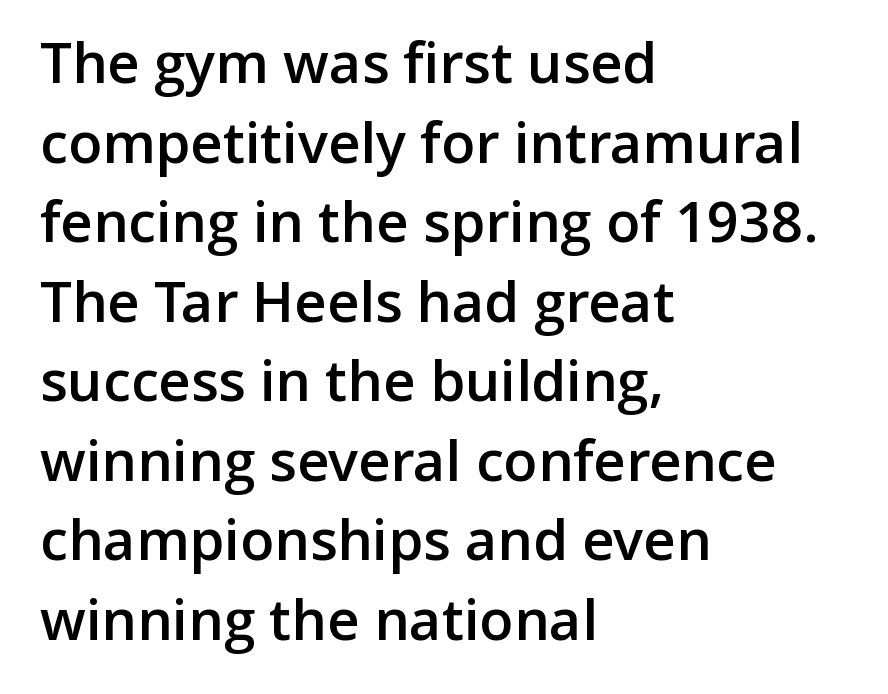
{"serif": "no", "italic": "no", "bold": "semi", "weight": "semibold", "width": "normal", "stroke_contrast": "low", "x_height": "medium", "monospaced": "no", "underline": "no", "align": "left", "line_spacing": "normal", "line_spacing_ratio": 1.42, "letter_spacing": "normal", "letter_spacing_em": 0.0, "glyph_px": 56}
